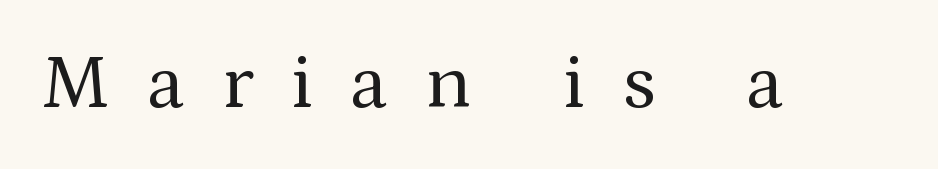
Q: Is the text bold? A: No.
Q: Is the text italic (slanted)? A: No, it is upright.
Q: Is the typeface a serif or a sans-serif typeface? A: Serif.
Q: Is the text underlined? A: No.
Q: Is the spacing between letters normal or unusually wide? A: Unusually wide.
Q: Width (condensed, normal, or wide)? A: Normal.
Q: Stroke contrast? A: Medium.
Q: x-height? A: Medium.
Q: Monospaced? A: No.
